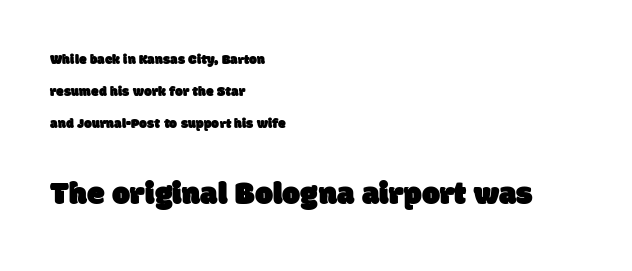
Q: Is the typeface a serif or a sans-serif typeface? A: Sans-serif.
Q: Is the text underlined? A: No.
Q: How is the paragraph aligned? A: Left-aligned.
Q: Is the spacing between letters normal or unusually wide? A: Normal.
Q: Is the spacing between lines tight, normal or loose? A: Loose.
Q: Which block of text is set in a larger size, the first (top) or the second (bottom)? A: The second (bottom) one.
Q: Width (condensed, normal, or wide)? A: Normal.
Q: Stroke contrast? A: Low.
Q: x-height? A: Large.
Q: Monospaced? A: No.
